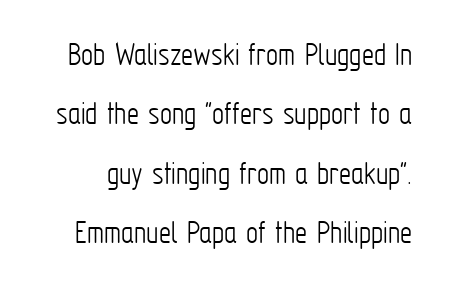
The image shows 34 px light, condensed sans-serif type, upright; set line spacing 1.75x, normal letter spacing, not underlined; low stroke contrast and a medium x-height.
